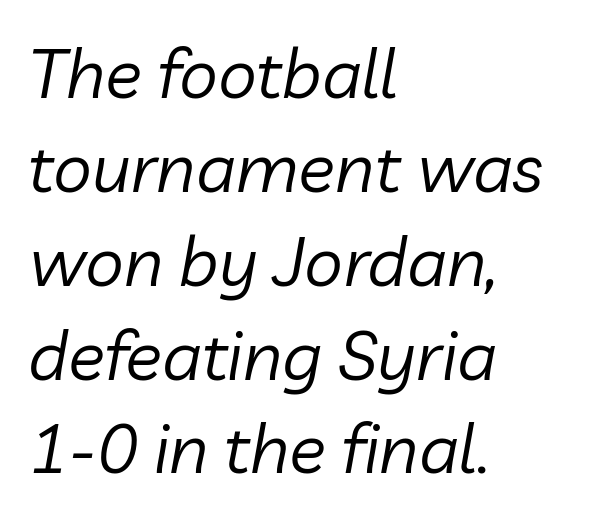
Do the characters align in a grid? No, the font is proportional. The text block is weighted toward the left margin, trailing off unevenly rightward. No extra ink here — the face is not bold. Clear beneath every line of the passage.
